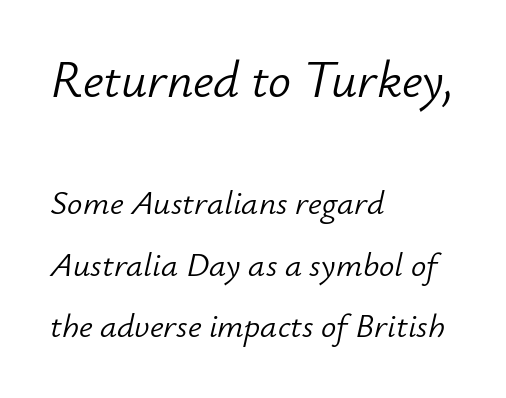
{"italic": "yes", "lean": "right", "slant_degrees": 12, "bold": "no", "weight": "light", "width": "normal", "stroke_contrast": "low", "x_height": "small", "monospaced": "no", "underline": "no", "align": "left", "line_spacing_ratio": 1.81, "letter_spacing": "normal", "letter_spacing_em": 0.0, "larger_block": "first", "size_ratio": 1.5, "glyph_px": 51}
